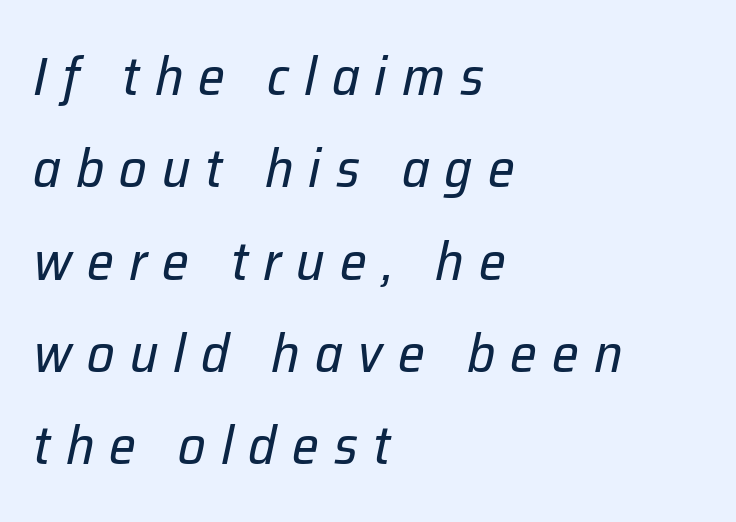
The passage shown leans; its letterforms are oblique. Glyph-to-glyph distance is far greater than everyday printed text. The strokes are not fattened; the text isn't bold. Proportional: the letters do not fall into vertical columns. The rendering anchors every line to the left-hand side. Words float on clear page, feet unadorned.
